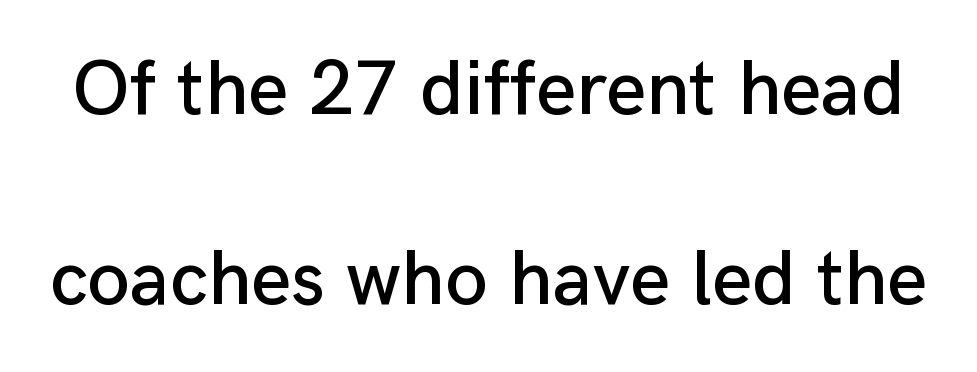
The image shows 78 px sans-serif type, upright; set loose line spacing (2.44x), normal letter spacing, not underlined; low stroke contrast and a medium x-height.
